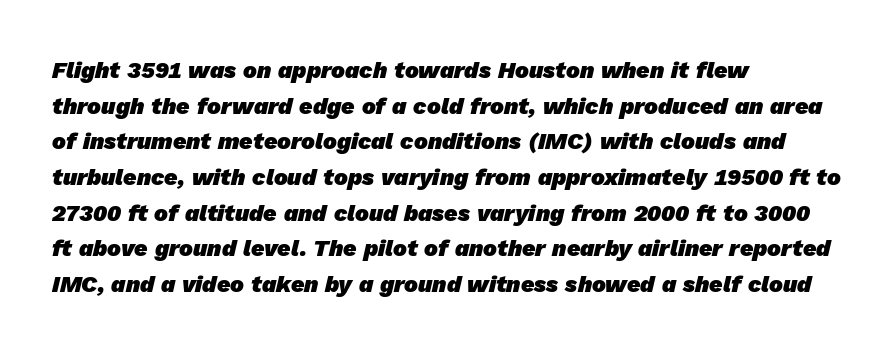
The image shows 23 px bold type; set left-aligned, normal line spacing (1.55x), normal letter spacing, not underlined.
